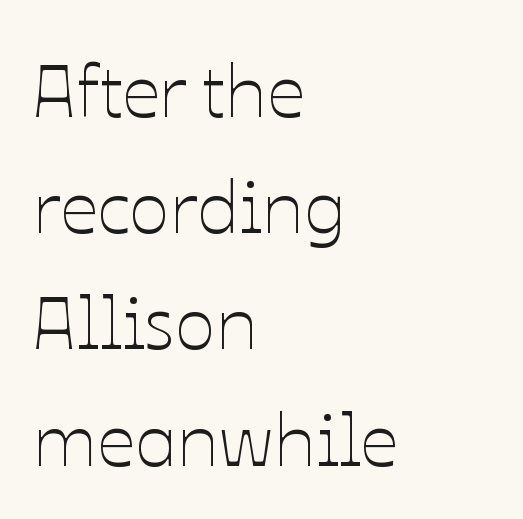
Q: Is the text bold? A: No.
Q: Is the text italic (slanted)? A: No, it is upright.
Q: Is the text underlined? A: No.
Q: How is the paragraph aligned? A: Left-aligned.
Q: Is the spacing between letters normal or unusually wide? A: Normal.
Q: Is the spacing between lines tight, normal or loose? A: Normal.
Q: Width (condensed, normal, or wide)? A: Normal.
Q: Stroke contrast? A: Low.
Q: x-height? A: Medium.
Q: Monospaced? A: No.
